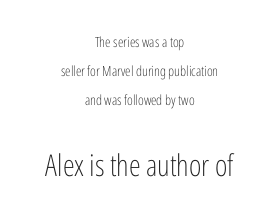
Q: Is the text bold? A: No.
Q: Is the text italic (slanted)? A: No, it is upright.
Q: Is the typeface a serif or a sans-serif typeface? A: Sans-serif.
Q: Is the text underlined? A: No.
Q: How is the paragraph aligned? A: Centered.
Q: Is the spacing between letters normal or unusually wide? A: Normal.
Q: Is the spacing between lines tight, normal or loose? A: Loose.
Q: Which block of text is set in a larger size, the first (top) or the second (bottom)? A: The second (bottom) one.
Q: Width (condensed, normal, or wide)? A: Condensed.
Q: Stroke contrast? A: Low.
Q: x-height? A: Medium.
Q: Monospaced? A: No.
